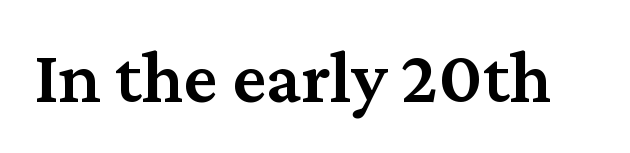
The face used here is seriffed, in the tradition of book romans. Does the lettering tilt? It doesn't — this is upright. Each letter keeps its own natural width here, so spacing adapts to shape. The passage shown is not underscored anywhere. This sample uses plain, unmodified letter spacing. Set as a demibold, roughly 600 on the weight scale.
